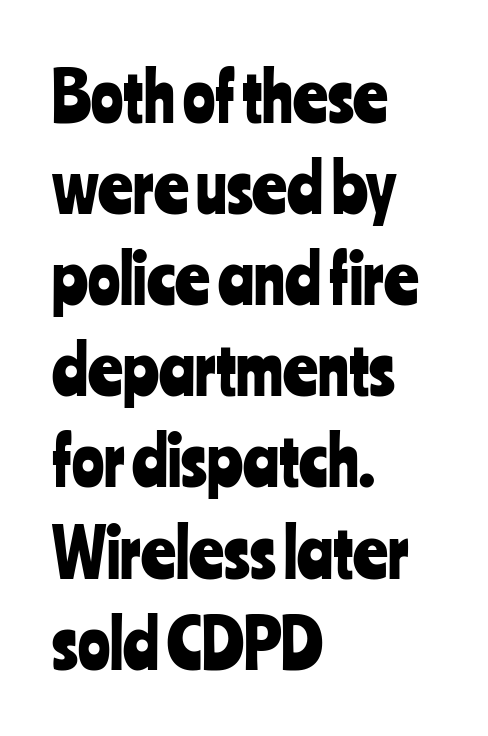
Q: Is the text italic (slanted)? A: No, it is upright.
Q: Is the typeface a serif or a sans-serif typeface? A: Sans-serif.
Q: Is the text underlined? A: No.
Q: How is the paragraph aligned? A: Left-aligned.
Q: Is the spacing between letters normal or unusually wide? A: Normal.
Q: Is the spacing between lines tight, normal or loose? A: Normal.
Q: Width (condensed, normal, or wide)? A: Condensed.
Q: Stroke contrast? A: Low.
Q: x-height? A: Medium.
Q: Monospaced? A: No.
